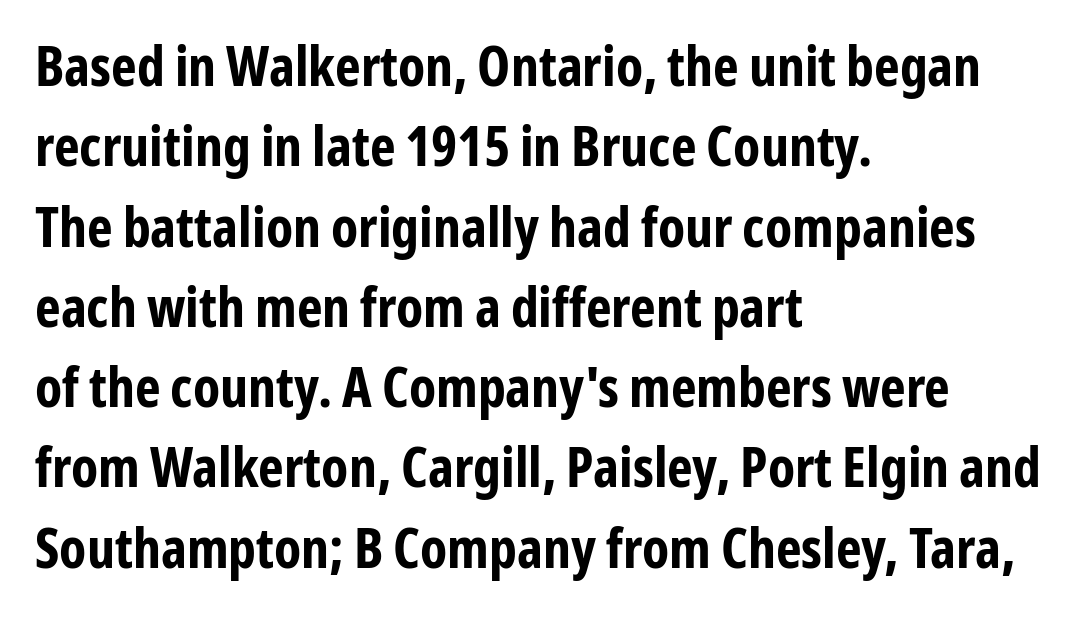
Q: Is the text bold? A: Yes.
Q: Is the text italic (slanted)? A: No, it is upright.
Q: Is the typeface a serif or a sans-serif typeface? A: Sans-serif.
Q: Is the text underlined? A: No.
Q: How is the paragraph aligned? A: Left-aligned.
Q: Is the spacing between letters normal or unusually wide? A: Normal.
Q: Is the spacing between lines tight, normal or loose? A: Normal.
Q: Width (condensed, normal, or wide)? A: Condensed.
Q: Stroke contrast? A: Low.
Q: x-height? A: Medium.
Q: Monospaced? A: No.
